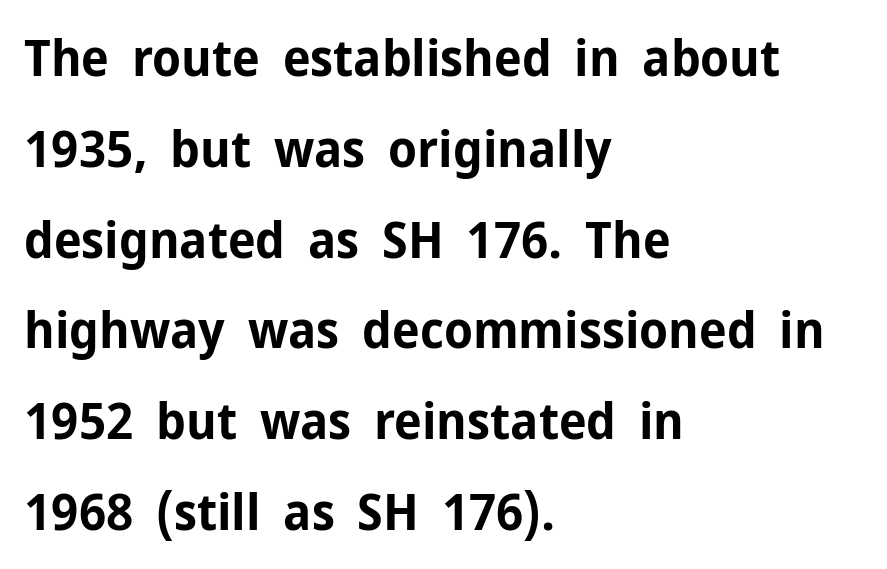
{"serif": "no", "italic": "no", "bold": "yes", "weight": "bold", "width": "normal", "stroke_contrast": "low", "x_height": "medium", "monospaced": "no", "underline": "no", "align": "left", "line_spacing_ratio": 1.78, "letter_spacing": "normal", "letter_spacing_em": 0.0, "glyph_px": 51}
